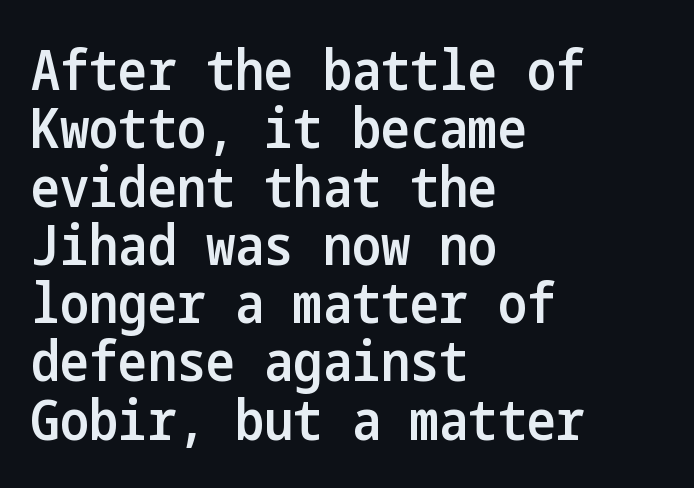
Q: Is the text bold? A: Semi-bold.
Q: Is the text italic (slanted)? A: No, it is upright.
Q: Is the typeface a serif or a sans-serif typeface? A: Sans-serif.
Q: Is the text underlined? A: No.
Q: How is the paragraph aligned? A: Left-aligned.
Q: Is the spacing between letters normal or unusually wide? A: Normal.
Q: Is the spacing between lines tight, normal or loose? A: Tight.
Q: Width (condensed, normal, or wide)? A: Condensed.
Q: Stroke contrast? A: Low.
Q: x-height? A: Medium.
